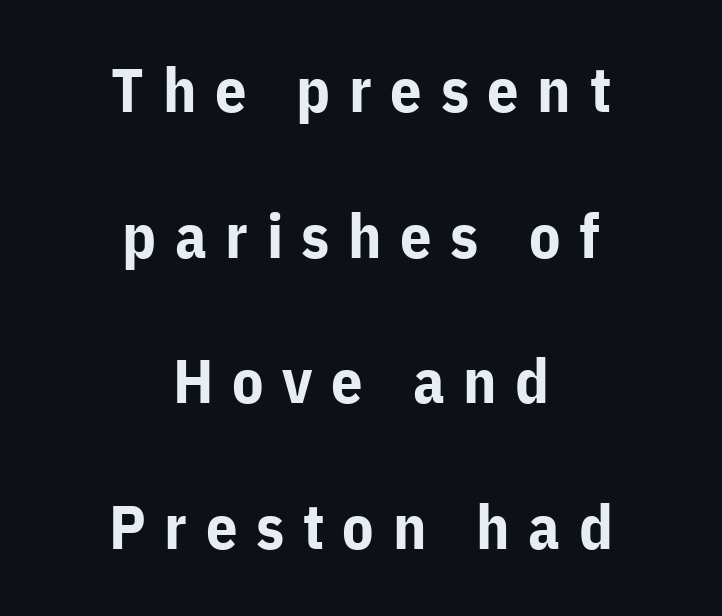
{"serif": "no", "italic": "no", "bold": "yes", "weight": "bold", "width": "normal", "stroke_contrast": "low", "x_height": "medium", "monospaced": "no", "underline": "no", "align": "center", "line_spacing": "loose", "line_spacing_ratio": 2.35, "letter_spacing": "wide", "letter_spacing_em": 0.3, "glyph_px": 62}
